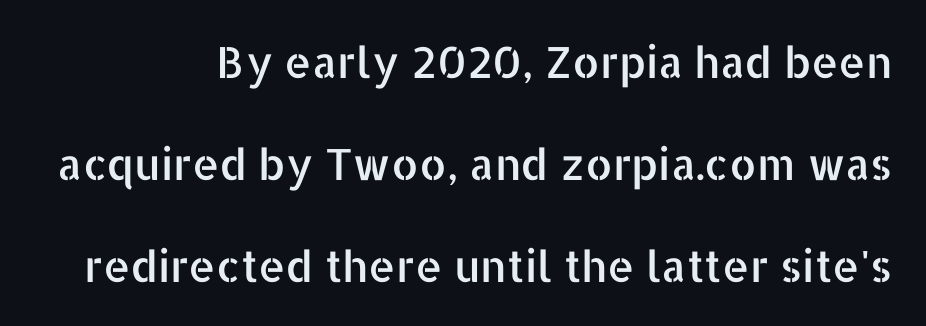
Q: Is the text italic (slanted)? A: No, it is upright.
Q: Is the typeface a serif or a sans-serif typeface? A: Sans-serif.
Q: Is the text underlined? A: No.
Q: How is the paragraph aligned? A: Right-aligned.
Q: Is the spacing between letters normal or unusually wide? A: Normal.
Q: Is the spacing between lines tight, normal or loose? A: Loose.
Q: Width (condensed, normal, or wide)? A: Normal.
Q: Stroke contrast? A: Low.
Q: x-height? A: Medium.
Q: Monospaced? A: No.
